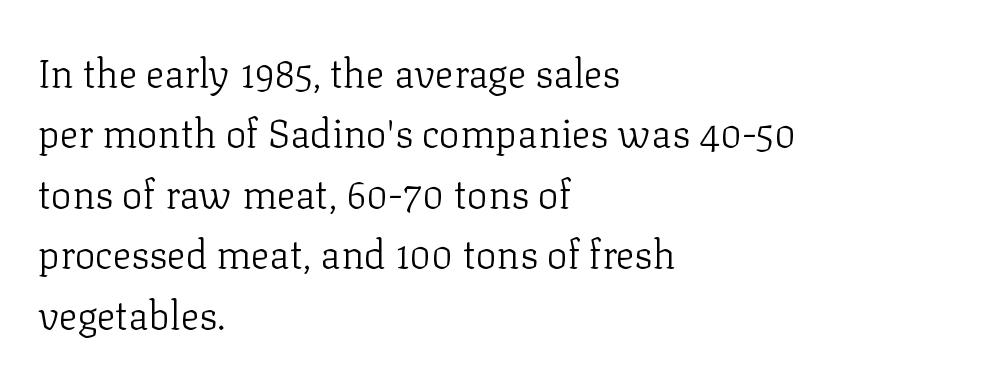
{"serif": "yes", "italic": "no", "bold": "no", "weight": "light", "width": "normal", "stroke_contrast": "low", "x_height": "medium", "monospaced": "no", "underline": "no", "align": "left", "line_spacing": "normal", "line_spacing_ratio": 1.55, "letter_spacing": "normal", "letter_spacing_em": 0.0, "glyph_px": 39}
